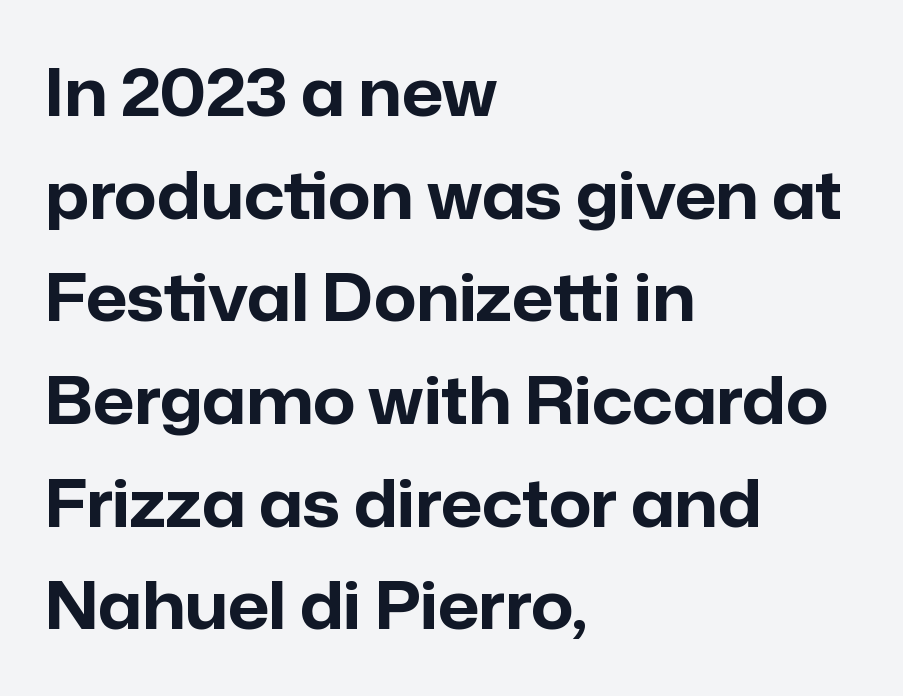
The image shows 65 px bold sans-serif type, upright; set left-aligned, normal line spacing (1.58x), normal letter spacing, not underlined; low stroke contrast and a medium x-height.
